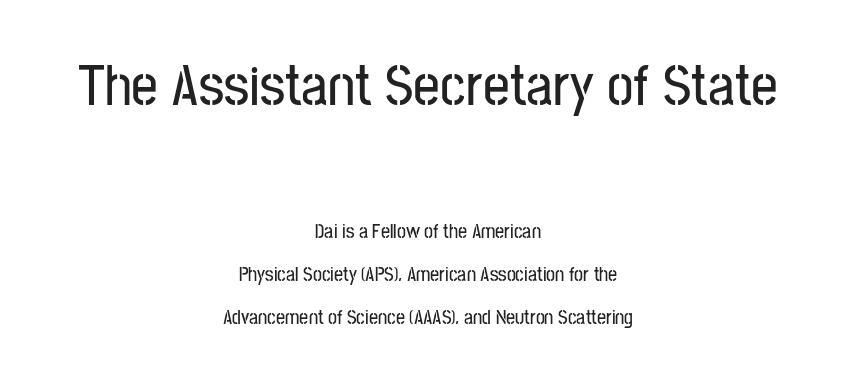
If you measured baseline to baseline, you'd find a long distance. The composition opens big and finishes small. One-word summary of the alignment: center. The strip under each line holds only bare page. Rendered with straight, roman letterforms. A sans-serif font was chosen for this passage.
